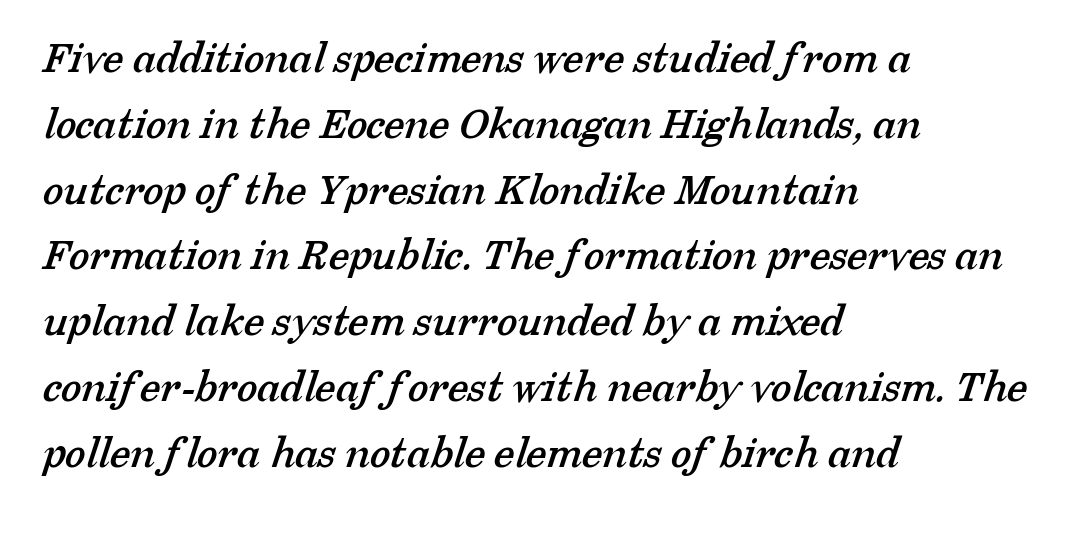
Q: Is the typeface a serif or a sans-serif typeface? A: Serif.
Q: Is the text underlined? A: No.
Q: How is the paragraph aligned? A: Left-aligned.
Q: Is the spacing between letters normal or unusually wide? A: Normal.
Q: Is the spacing between lines tight, normal or loose? A: Normal.
Q: Width (condensed, normal, or wide)? A: Normal.
Q: Stroke contrast? A: Low.
Q: x-height? A: Medium.
Q: Monospaced? A: No.
